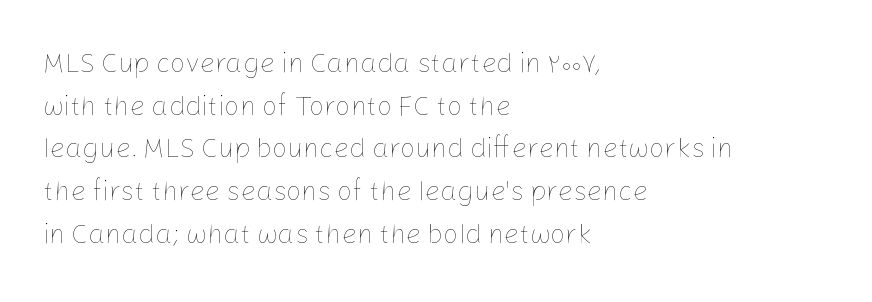
{"italic": "no", "bold": "no", "underline": "no", "align": "left", "line_spacing": "normal", "line_spacing_ratio": 1.58, "letter_spacing": "normal", "letter_spacing_em": 0.0, "glyph_px": 27}
